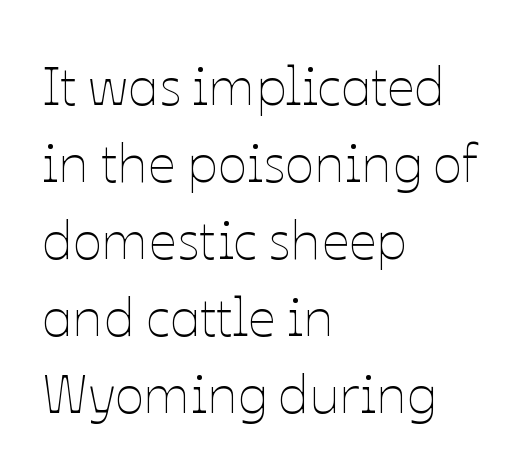
Q: Is the text bold? A: No.
Q: Is the text italic (slanted)? A: No, it is upright.
Q: Is the text underlined? A: No.
Q: How is the paragraph aligned? A: Left-aligned.
Q: Is the spacing between letters normal or unusually wide? A: Normal.
Q: Is the spacing between lines tight, normal or loose? A: Normal.
Q: Width (condensed, normal, or wide)? A: Normal.
Q: Stroke contrast? A: Low.
Q: x-height? A: Medium.
Q: Monospaced? A: No.
